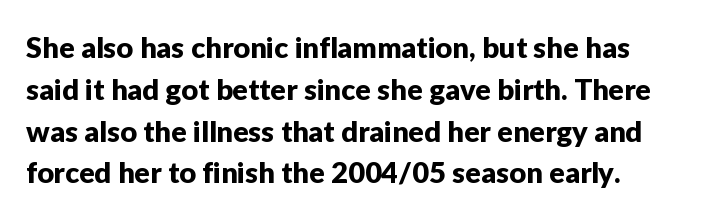
Q: Is the text italic (slanted)? A: No, it is upright.
Q: Is the typeface a serif or a sans-serif typeface? A: Sans-serif.
Q: Is the text underlined? A: No.
Q: Is the spacing between letters normal or unusually wide? A: Normal.
Q: Is the spacing between lines tight, normal or loose? A: Normal.
Q: Width (condensed, normal, or wide)? A: Normal.
Q: Stroke contrast? A: Low.
Q: x-height? A: Medium.
Q: Monospaced? A: No.
